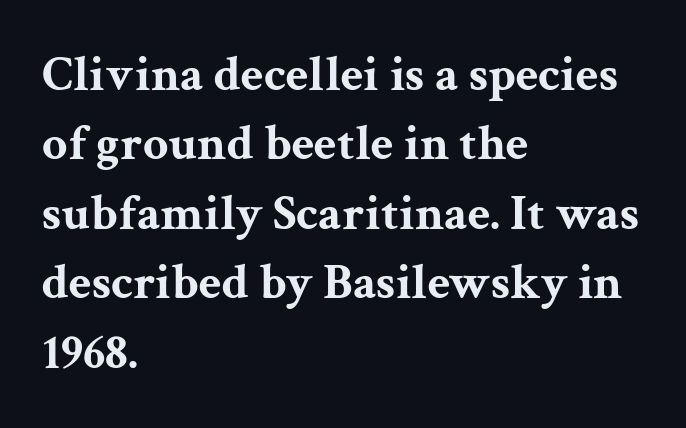
Q: Is the text bold? A: Yes.
Q: Is the text italic (slanted)? A: No, it is upright.
Q: Is the typeface a serif or a sans-serif typeface? A: Serif.
Q: Is the text underlined? A: No.
Q: How is the paragraph aligned? A: Left-aligned.
Q: Is the spacing between letters normal or unusually wide? A: Normal.
Q: Is the spacing between lines tight, normal or loose? A: Normal.
Q: Width (condensed, normal, or wide)? A: Wide.
Q: Stroke contrast? A: Medium.
Q: x-height? A: Medium.
Q: Monospaced? A: No.
